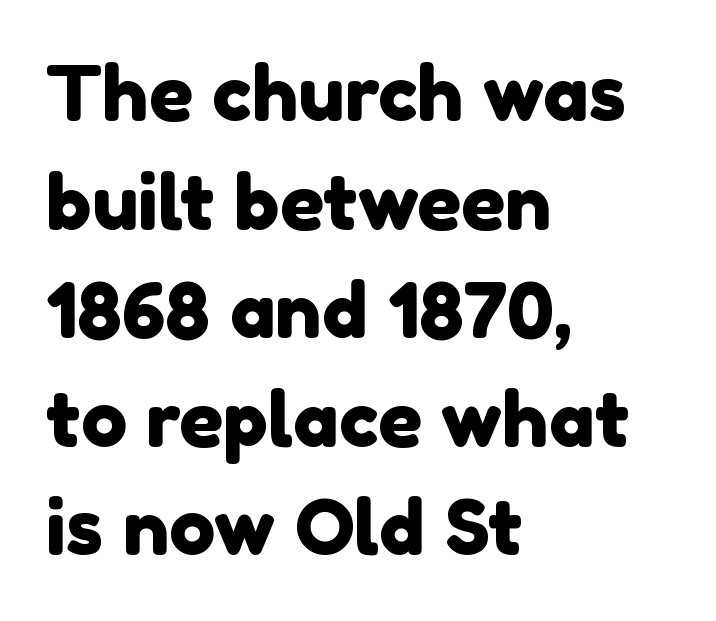
The image shows 77 px sans-serif type; set left-aligned, normal line spacing (1.41x), normal letter spacing, not underlined; a medium x-height.
